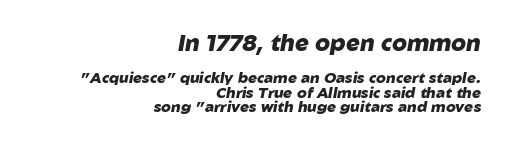
The image shows 23 px bold type, italic (leaning right); set right-aligned, tight line spacing (0.96x), normal letter spacing, not underlined; the first (top) block is 1.53x larger.
